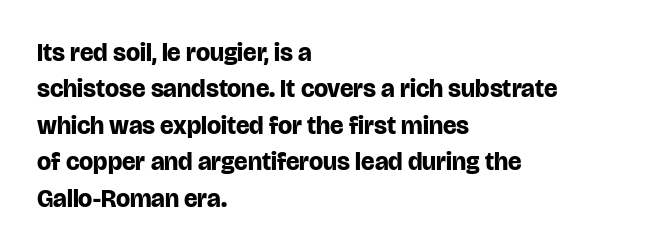
{"italic": "no", "bold": "yes", "underline": "no", "align": "left", "line_spacing": "normal", "line_spacing_ratio": 1.46, "letter_spacing": "normal", "letter_spacing_em": 0.0, "glyph_px": 25}
